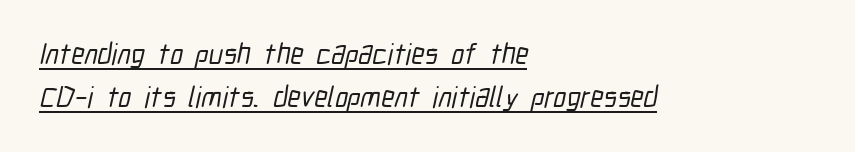
{"serif": "no", "width": "condensed", "stroke_contrast": "low", "x_height": "medium", "monospaced": "no", "underline": "yes", "align": "left", "line_spacing": "normal", "line_spacing_ratio": 1.49, "letter_spacing": "normal", "letter_spacing_em": 0.0, "glyph_px": 29}
